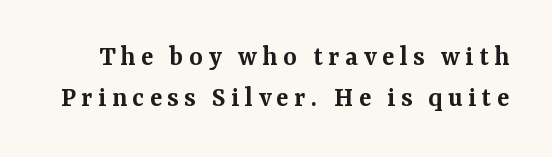
{"serif": "yes", "italic": "no", "bold": "semi", "weight": "semibold", "width": "normal", "stroke_contrast": "medium", "x_height": "medium", "monospaced": "no", "underline": "no", "line_spacing": "normal", "line_spacing_ratio": 1.4, "glyph_px": 29}
